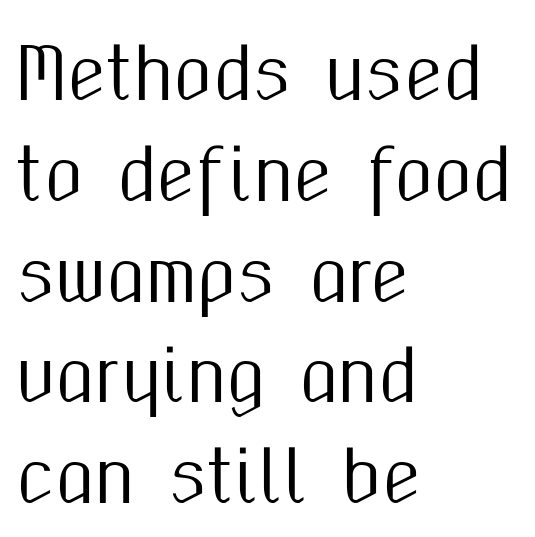
{"serif": "no", "italic": "no", "width": "condensed", "stroke_contrast": "medium", "x_height": "medium", "monospaced": "no", "underline": "no", "align": "left", "line_spacing": "normal", "line_spacing_ratio": 1.44, "letter_spacing": "normal", "letter_spacing_em": 0.0, "glyph_px": 70}
